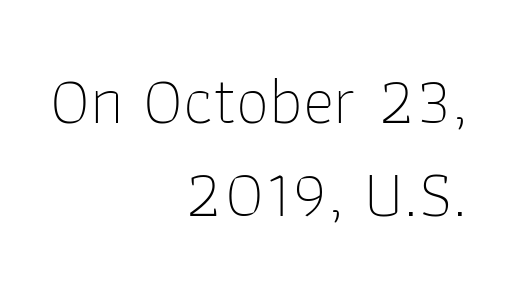
Q: Is the text bold? A: No.
Q: Is the text italic (slanted)? A: No, it is upright.
Q: Is the typeface a serif or a sans-serif typeface? A: Sans-serif.
Q: Is the text underlined? A: No.
Q: How is the paragraph aligned? A: Right-aligned.
Q: Is the spacing between letters normal or unusually wide? A: Normal.
Q: Is the spacing between lines tight, normal or loose? A: Normal.
Q: Width (condensed, normal, or wide)? A: Normal.
Q: Stroke contrast? A: Low.
Q: x-height? A: Medium.
Q: Monospaced? A: No.
